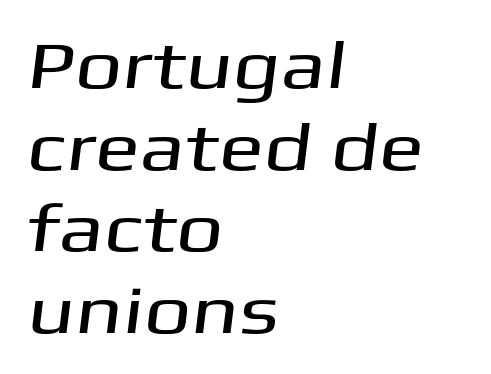
Words appear dense and cohesive because spacing is normal. Each letter keeps its own natural width here, so spacing adapts to shape. The face used here is a sans, in the tradition of grotesques and geometrics. The space directly below the letters is spotless.
